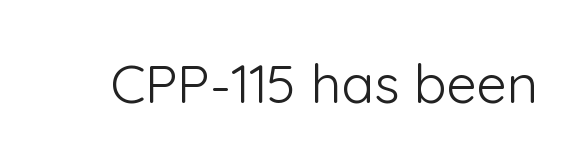
{"serif": "no", "italic": "no", "bold": "no", "weight": "light", "width": "normal", "stroke_contrast": "low", "x_height": "medium", "monospaced": "no", "underline": "no", "letter_spacing": "normal", "letter_spacing_em": 0.0, "glyph_px": 54}
